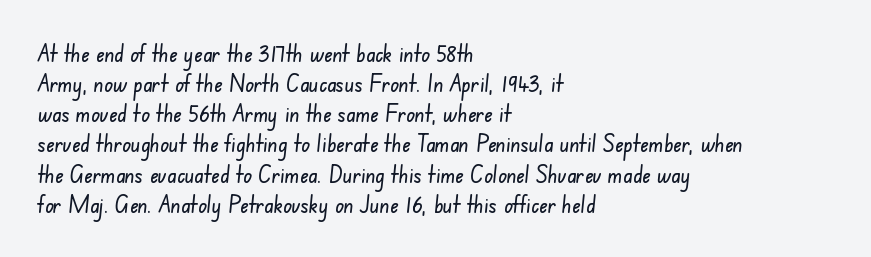
Interline gaps are of average width in this sample. Underlining? Definitely not there. Short note: letters normally spaced. Where is the straight margin? On the left.
